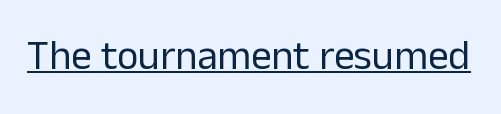
Regarding serifs, this sample does without them. Weight: in the light-to-regular range. The gaps between neighbouring characters are ordinary and unremarkable. The letters stand straight up with perfectly vertical stems. These characters rest on top of a visible drawn line. Here the designer chose a conventional face with non-uniform glyph widths.
